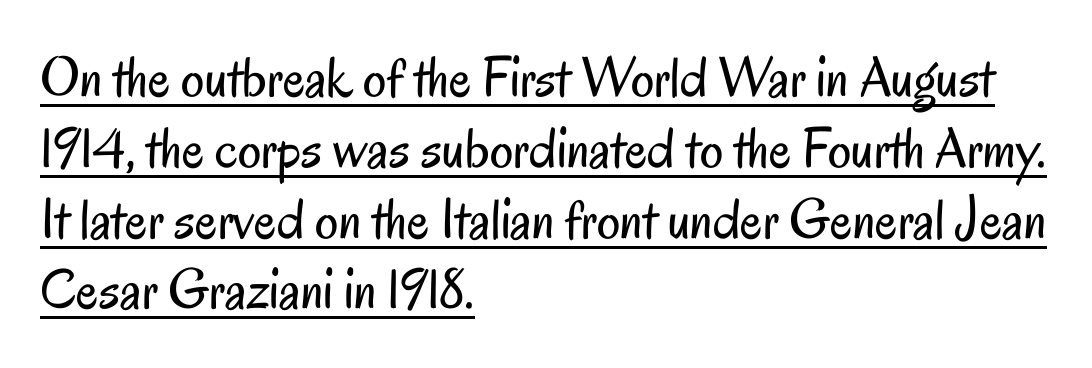
Q: Is the text bold? A: No.
Q: Is the text italic (slanted)? A: No, it is upright.
Q: Is the typeface a serif or a sans-serif typeface? A: Sans-serif.
Q: Is the text underlined? A: Yes.
Q: How is the paragraph aligned? A: Left-aligned.
Q: Is the spacing between letters normal or unusually wide? A: Normal.
Q: Width (condensed, normal, or wide)? A: Condensed.
Q: Stroke contrast? A: Low.
Q: x-height? A: Small.
Q: Monospaced? A: No.
